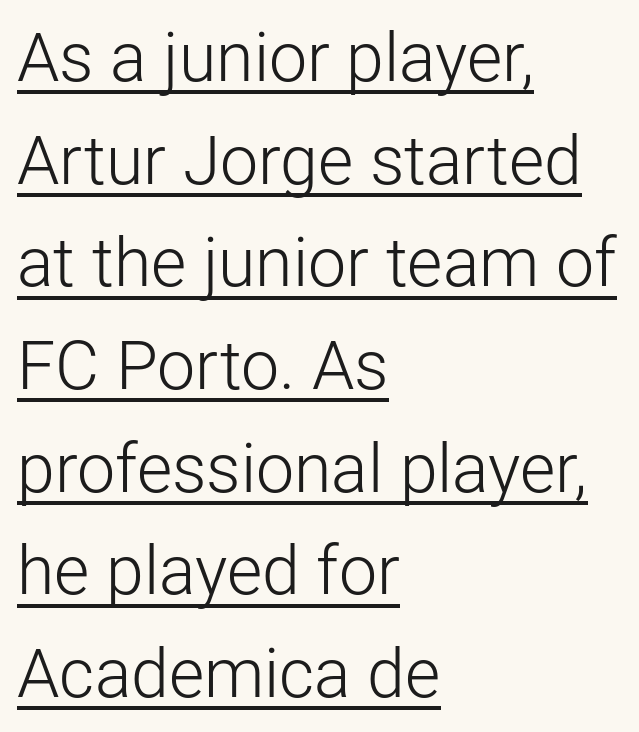
{"serif": "no", "italic": "no", "bold": "no", "weight": "light", "width": "normal", "stroke_contrast": "low", "x_height": "medium", "monospaced": "no", "underline": "yes", "align": "left", "line_spacing": "normal", "line_spacing_ratio": 1.51, "letter_spacing": "normal", "letter_spacing_em": 0.0, "glyph_px": 68}
